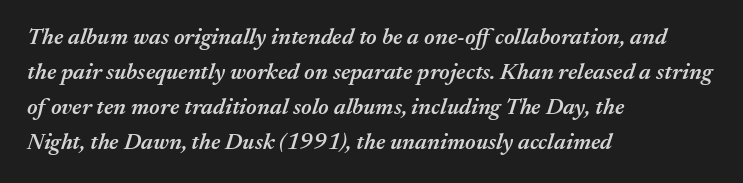
Q: Is the text bold? A: Semi-bold.
Q: Is the text italic (slanted)? A: Yes, it leans right by about 17 degrees.
Q: Is the text underlined? A: No.
Q: How is the paragraph aligned? A: Left-aligned.
Q: Is the spacing between letters normal or unusually wide? A: Normal.
Q: Is the spacing between lines tight, normal or loose? A: Normal.
